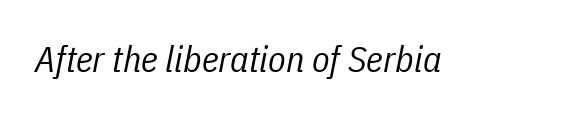
The face looks like a standard text weight, possibly lighter. The horizontal fit of the characters is conventional and even. Varying glyph widths throughout — classic text-font behaviour. Lines of text with bare space underneath. Every character sits at an angle, as italics do.
